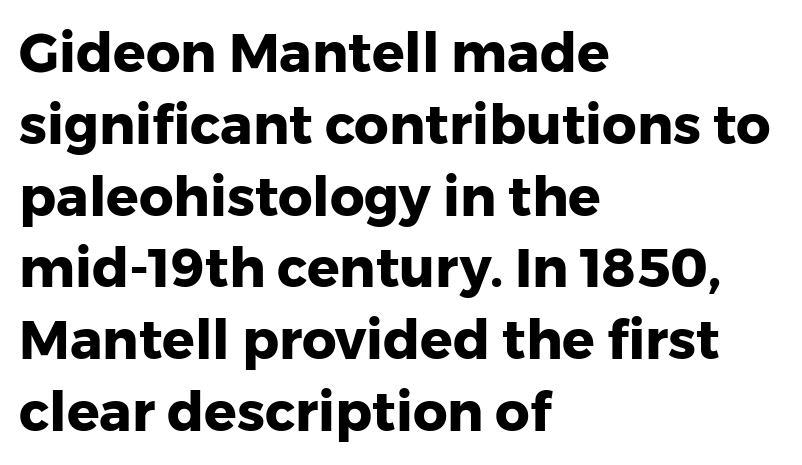
A bare baseline throughout the passage. Quick note: not italic, upright. Does the copy run flush right? No — it runs flush left. Each word holds together tightly as a unit, with standard inter-letter gaps. Regular leading.
